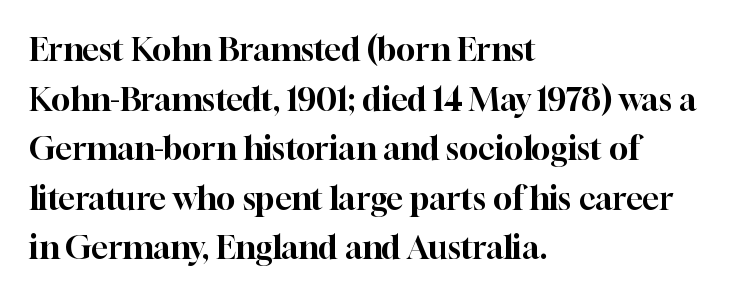
{"serif": "yes", "italic": "no", "width": "normal", "stroke_contrast": "high", "x_height": "medium", "monospaced": "no", "underline": "no", "align": "left", "line_spacing": "normal", "line_spacing_ratio": 1.55, "letter_spacing": "normal", "letter_spacing_em": 0.0, "glyph_px": 32}
